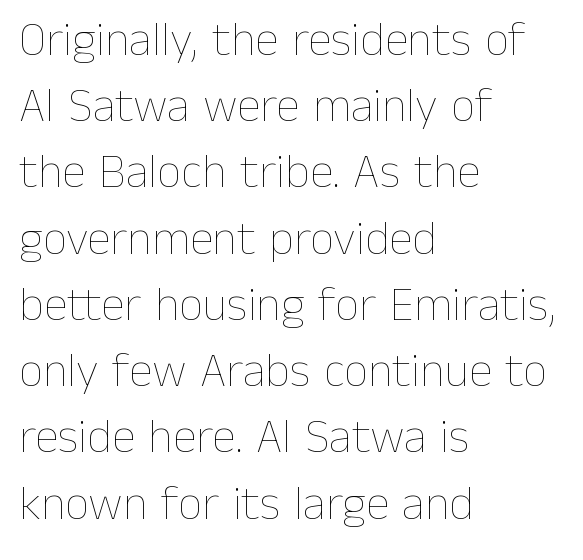
The image shows 48 px thin type, upright; set left-aligned, normal line spacing (1.38x), normal letter spacing, not underlined; low stroke contrast and a medium x-height.
